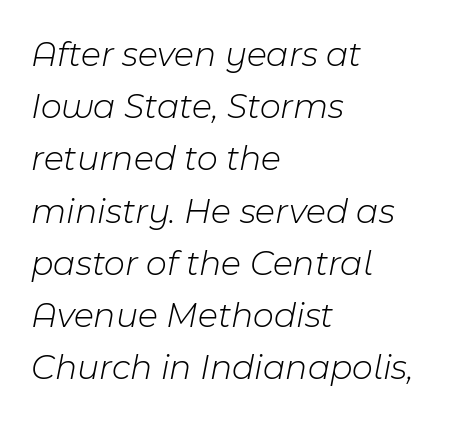
The image shows 36 px light type, italic (leaning right); set left-aligned, normal line spacing (1.45x), normal letter spacing, not underlined; low stroke contrast and a medium x-height.
